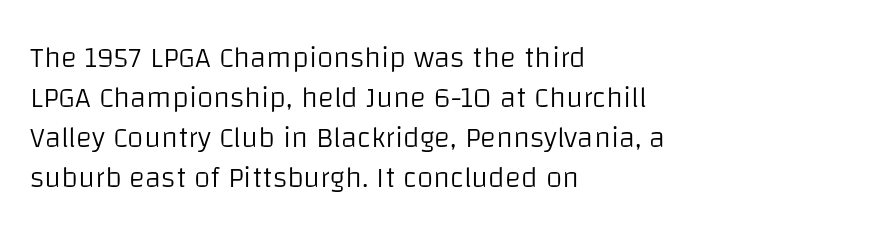
Caption: face not bold, strokes unweighted. This sample is left-justified, so line endings fall wherever the words run out. This sample has the flowing, uneven cadence of proportional lettering. Decoration check: the copy has no underline. The designer went with a sans here, leaving each stem footless. Words appear dense and cohesive because spacing is normal.
